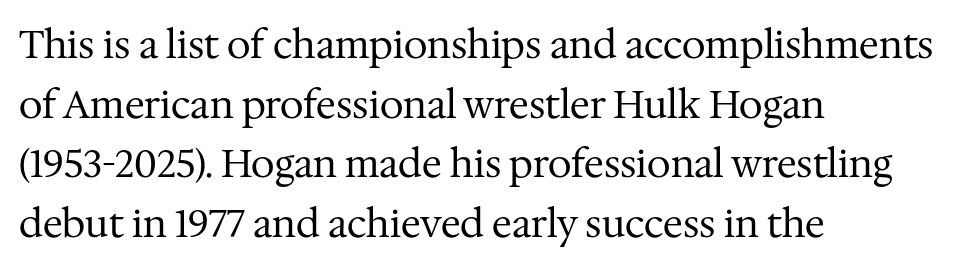
Italic: no, the glyphs are upright roman. The space beneath each line is pristine and unruled. The rendering uses natural spacing where letterforms have individual widths. The designer left line spacing at the default. Which margin do the lines hug? The left one — the right edge is uneven.
